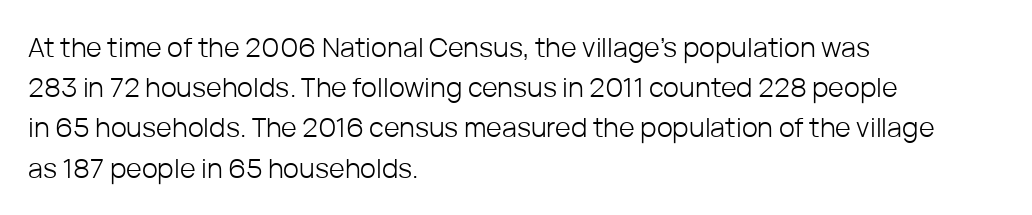
The image shows 27 px text type, upright; set left-aligned, normal line spacing (1.49x), normal letter spacing, not underlined.
